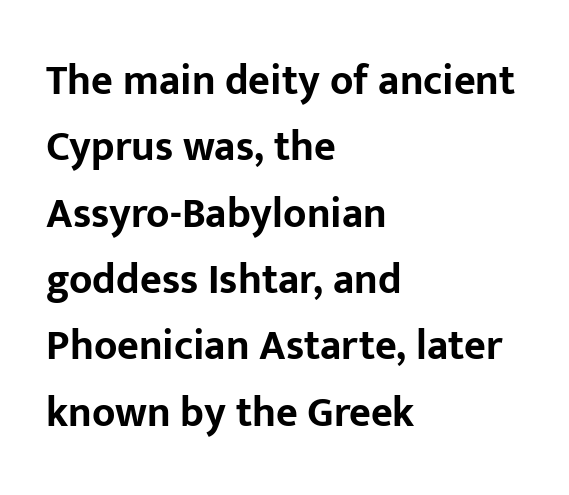
The letters stand upright; this is a roman face. Summary of weight: heavy, a full bold. The tracking reads as untouched default to a designer's eye. Every row of glyphs begins at an identical x-position on the left.
